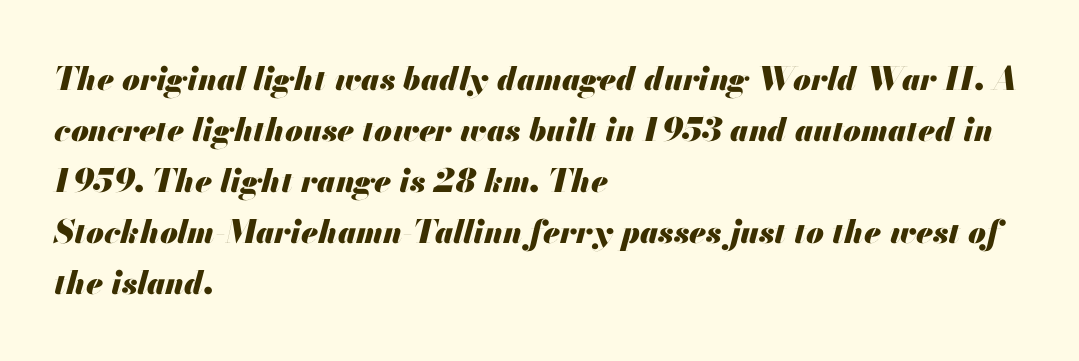
The image shows 32 px heavy type, italic (leaning right); set left-aligned, normal line spacing (1.59x), normal letter spacing, not underlined; medium stroke contrast and a small x-height.
